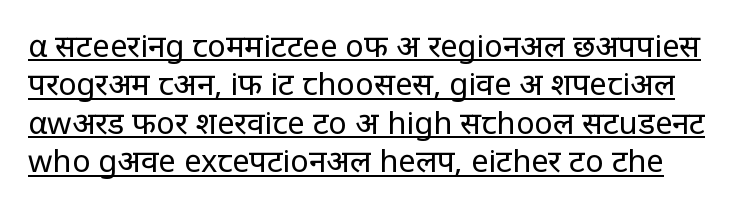
{"serif": "no", "italic": "no", "bold": "no", "weight": "regular", "width": "normal", "stroke_contrast": "low", "x_height": "large", "monospaced": "no", "underline": "yes", "line_spacing_ratio": 1.24, "letter_spacing": "normal", "letter_spacing_em": 0.0, "glyph_px": 31}
